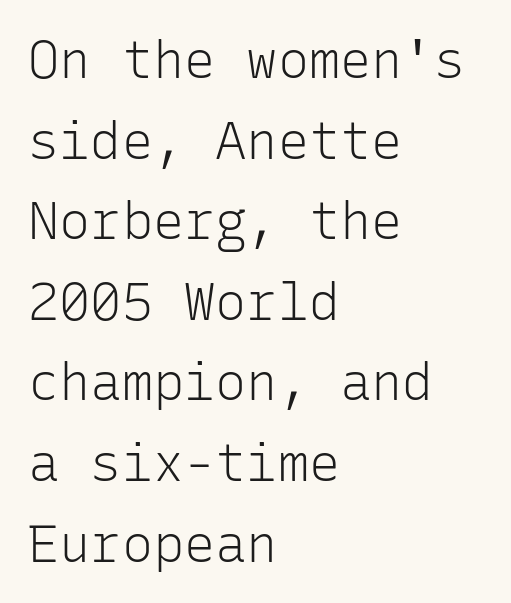
Look at the tracking — it's just the regular setting, nothing added. Horizontal bands of white between lines are of average thickness. Fixed-width glyphs throughout — classic coding-font behaviour. The paragraph has a hard left edge and a soft right edge.
